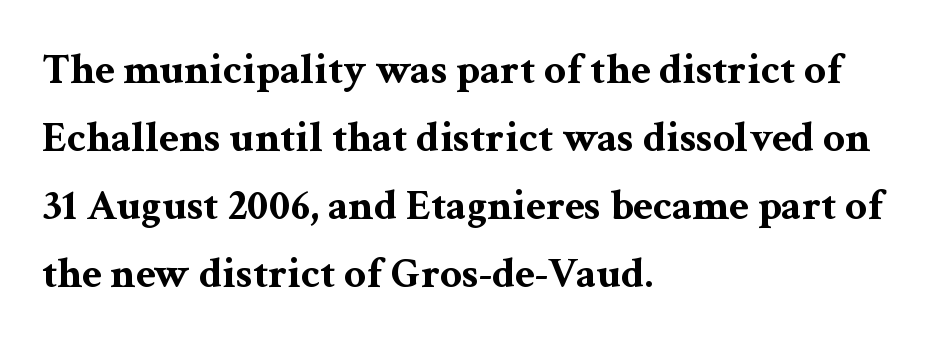
Q: Is the text bold? A: Yes.
Q: Is the text italic (slanted)? A: No, it is upright.
Q: Is the typeface a serif or a sans-serif typeface? A: Serif.
Q: Is the text underlined? A: No.
Q: How is the paragraph aligned? A: Left-aligned.
Q: Is the spacing between letters normal or unusually wide? A: Normal.
Q: Is the spacing between lines tight, normal or loose? A: Normal.
Q: Width (condensed, normal, or wide)? A: Wide.
Q: Stroke contrast? A: Medium.
Q: x-height? A: Medium.
Q: Monospaced? A: No.
